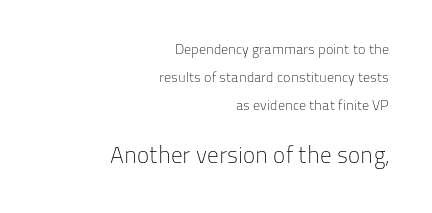
Q: Is the text bold? A: No.
Q: Is the text italic (slanted)? A: No, it is upright.
Q: Is the text underlined? A: No.
Q: How is the paragraph aligned? A: Right-aligned.
Q: Is the spacing between letters normal or unusually wide? A: Normal.
Q: Is the spacing between lines tight, normal or loose? A: Loose.
Q: Which block of text is set in a larger size, the first (top) or the second (bottom)? A: The second (bottom) one.
